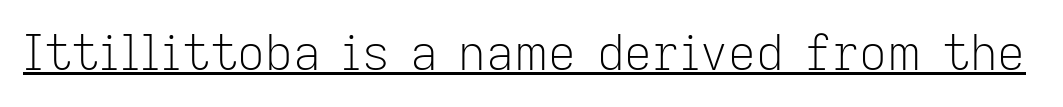
Q: Is the text bold? A: No.
Q: Is the text italic (slanted)? A: No, it is upright.
Q: Is the typeface a serif or a sans-serif typeface? A: Sans-serif.
Q: Is the text underlined? A: Yes.
Q: Is the spacing between letters normal or unusually wide? A: Normal.
Q: Width (condensed, normal, or wide)? A: Normal.
Q: Stroke contrast? A: Low.
Q: x-height? A: Medium.
Q: Monospaced? A: No.
